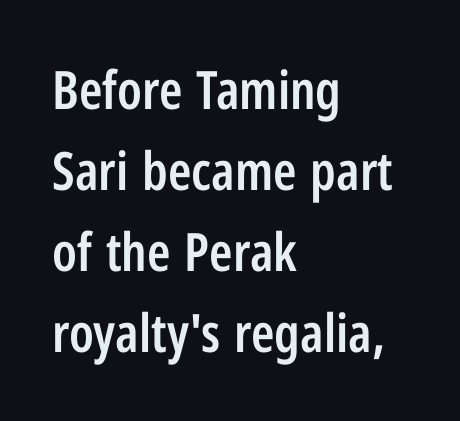
The image shows 53 px semibold, condensed sans-serif type, upright; set left-aligned, normal line spacing (1.53x), normal letter spacing, not underlined; low stroke contrast and a medium x-height.
